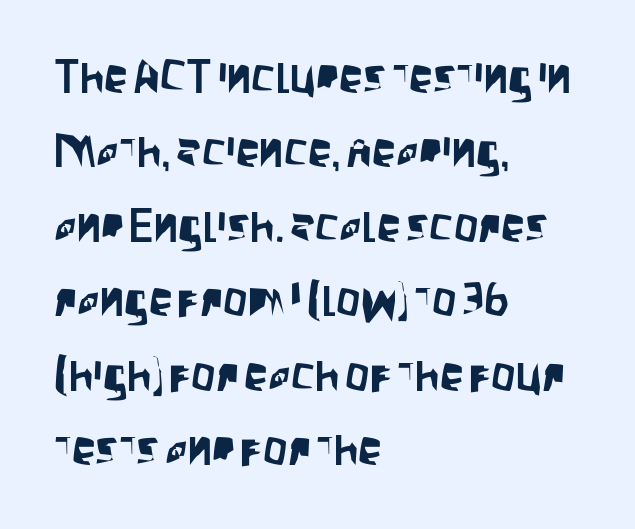
{"serif": "no", "italic": "no", "width": "condensed", "stroke_contrast": "low", "x_height": "large", "monospaced": "no", "underline": "no", "align": "left", "line_spacing": "normal", "line_spacing_ratio": 1.55, "letter_spacing": "normal", "letter_spacing_em": 0.0, "glyph_px": 48}
